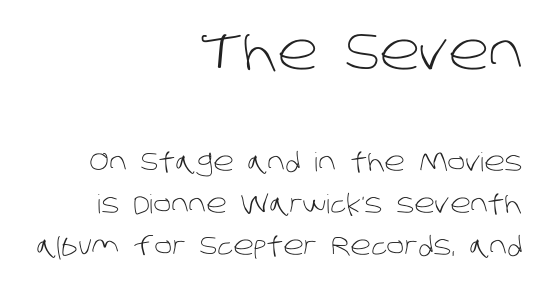
You could not count columns in this text — the font is proportionally spaced. The leading is moderate, giving the passage an even texture. Beneath every word, the page is bare. Two sizes are in play, and the larger belongs to the first block. Grotesque or geometric, the face here clearly has no serifs. The line texture is even and compact thanks to regular tracking.
